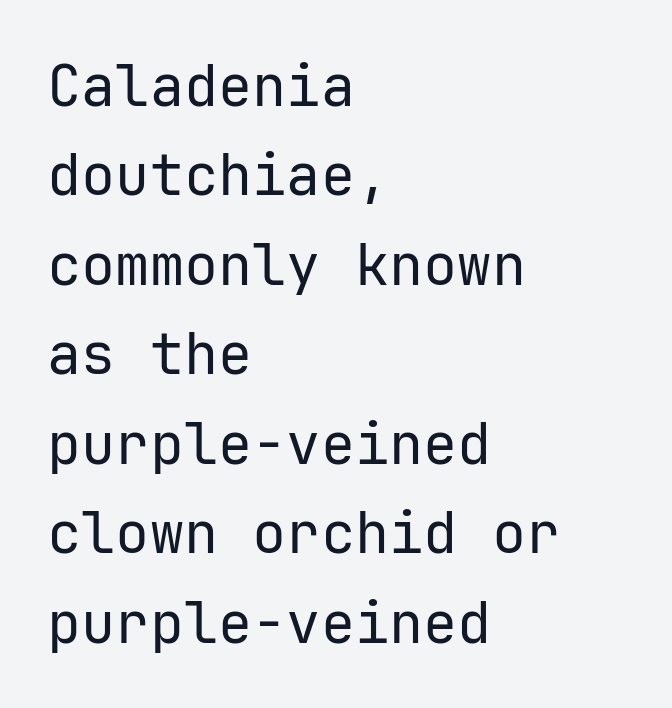
Q: Is the text bold? A: No.
Q: Is the text italic (slanted)? A: No, it is upright.
Q: Is the typeface a serif or a sans-serif typeface? A: Sans-serif.
Q: Is the text underlined? A: No.
Q: How is the paragraph aligned? A: Left-aligned.
Q: Is the spacing between letters normal or unusually wide? A: Normal.
Q: Is the spacing between lines tight, normal or loose? A: Normal.
Q: Width (condensed, normal, or wide)? A: Normal.
Q: Stroke contrast? A: Low.
Q: x-height? A: Medium.
